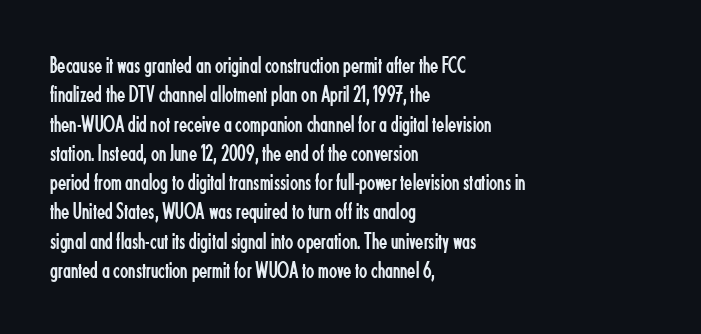
The image shows 24 px text type, upright; set left-aligned, line spacing 1.22x, normal letter spacing, not underlined.
